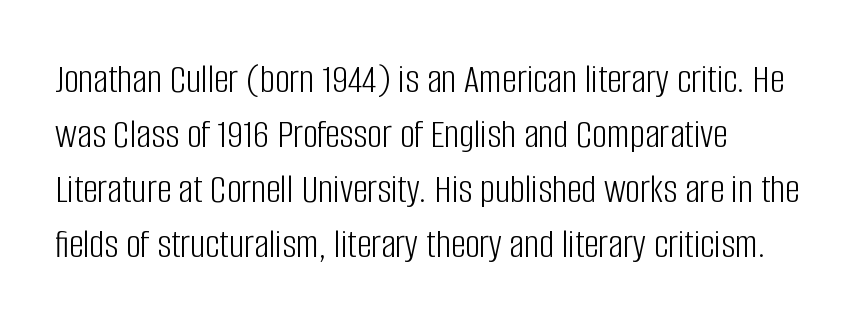
Q: Is the text bold? A: No.
Q: Is the text italic (slanted)? A: No, it is upright.
Q: Is the typeface a serif or a sans-serif typeface? A: Sans-serif.
Q: Is the text underlined? A: No.
Q: How is the paragraph aligned? A: Left-aligned.
Q: Is the spacing between letters normal or unusually wide? A: Normal.
Q: Is the spacing between lines tight, normal or loose? A: Normal.
Q: Width (condensed, normal, or wide)? A: Condensed.
Q: Stroke contrast? A: Low.
Q: x-height? A: Large.
Q: Monospaced? A: No.
